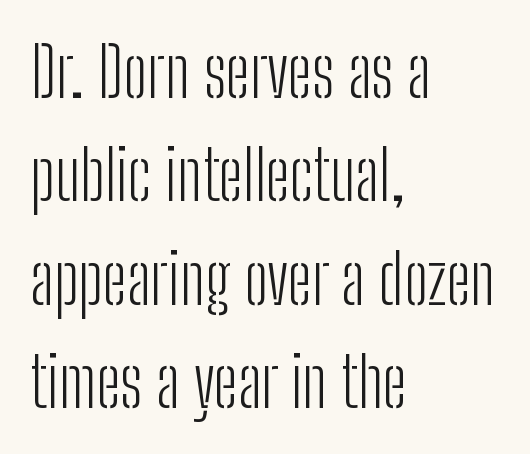
The image shows 69 px light, condensed sans-serif type, upright; set left-aligned, normal line spacing (1.5x), normal letter spacing, not underlined; low stroke contrast and a medium x-height.
